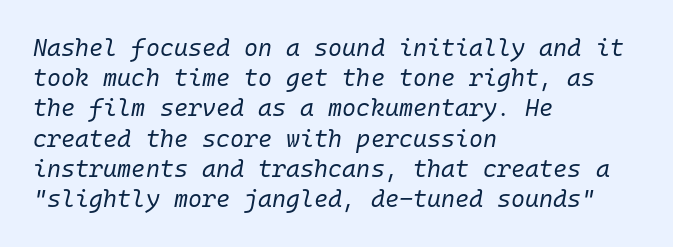
Q: Is the text bold? A: No.
Q: Is the text italic (slanted)? A: Yes, it leans right by about 10 degrees.
Q: Is the text underlined? A: No.
Q: How is the paragraph aligned? A: Left-aligned.
Q: Is the spacing between letters normal or unusually wide? A: Normal.
Q: Is the spacing between lines tight, normal or loose? A: Normal.
